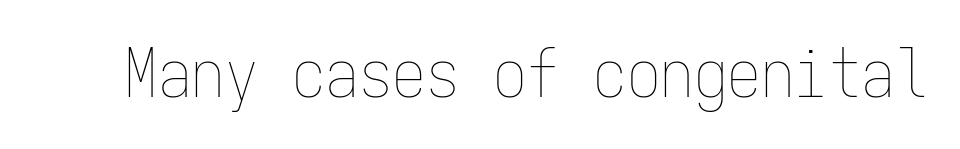
Does the lettering tilt? It doesn't — this is upright. Is this a fixed-width face? Yes — each glyph sits in an identical cell. The gap between lines stays unmarked. Spacing between characters is what you'd get straight out of the box.
